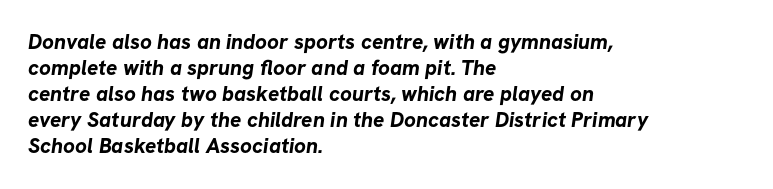
{"bold": "yes", "underline": "no", "align": "left", "line_spacing_ratio": 1.24, "letter_spacing": "normal", "letter_spacing_em": 0.0, "glyph_px": 21}
